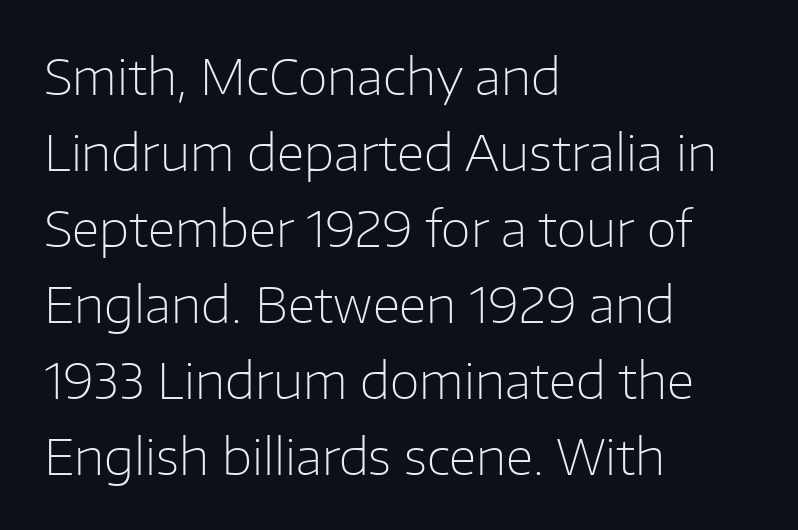
The image shows 49 px light sans-serif type, upright; set left-aligned, normal line spacing (1.55x), normal letter spacing, not underlined; low stroke contrast and a medium x-height.
